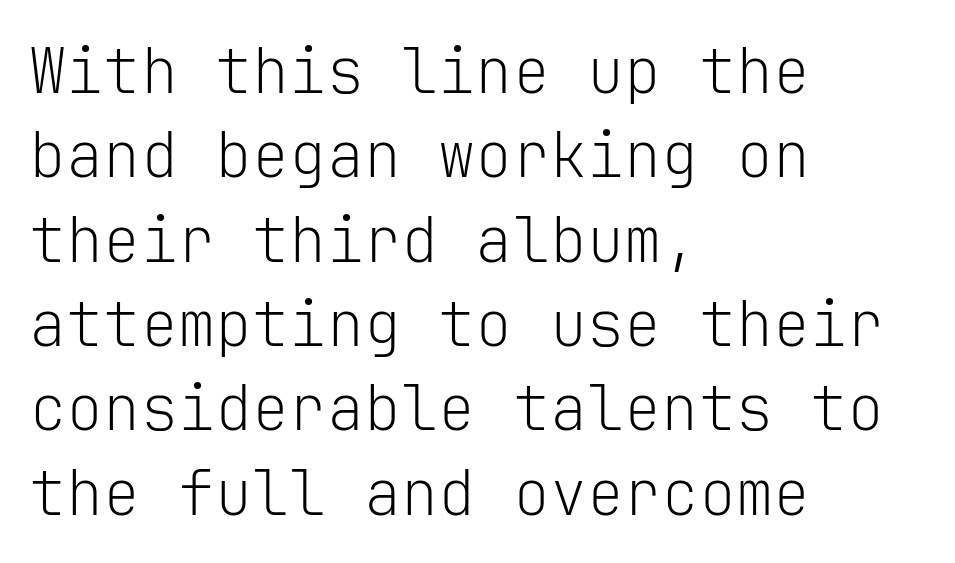
The image shows 62 px light sans-serif type, upright, monospaced; set left-aligned, normal line spacing (1.36x), normal letter spacing, not underlined; low stroke contrast and a medium x-height.
